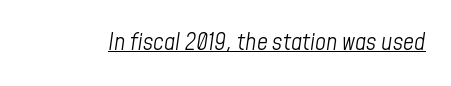
These lines keep a tight, regular rhythm from letter to letter. Every character sits at an angle, as italics do. What decoration does the sample have? An underline. No heavy texture on the line: the type isn't bold.
